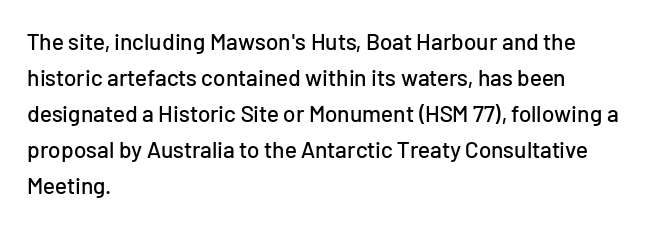
Regular leading. Check under the words: just untouched page. The type is set solid horizontally, with unmodified tracking. The paragraph has a hard left edge and a soft right edge.
